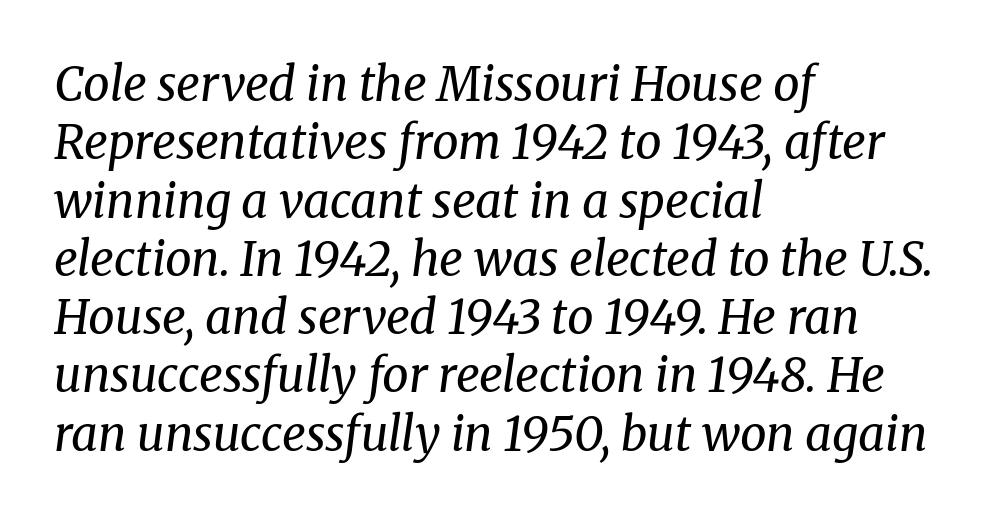
The rag falls on the right side of this text block. Underlining? Definitely not there. Does the type have serifs? Yes, each stem ends in a small foot. Tracking value appears to be zero — textbook default spacing.
